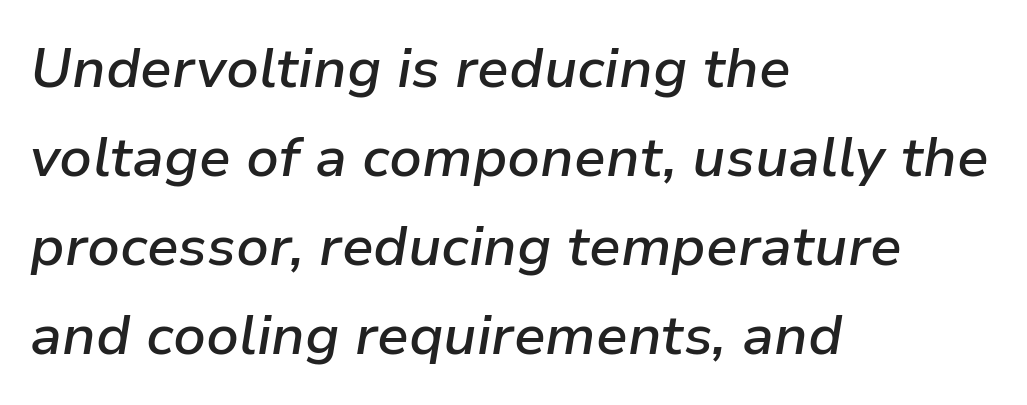
Q: Is the text bold? A: Semi-bold.
Q: Is the text italic (slanted)? A: Yes, it leans right by about 9 degrees.
Q: Is the text underlined? A: No.
Q: How is the paragraph aligned? A: Left-aligned.
Q: Is the spacing between letters normal or unusually wide? A: Normal.
Q: Is the spacing between lines tight, normal or loose? A: Normal.
Q: Width (condensed, normal, or wide)? A: Normal.
Q: Stroke contrast? A: Low.
Q: x-height? A: Medium.
Q: Monospaced? A: No.
